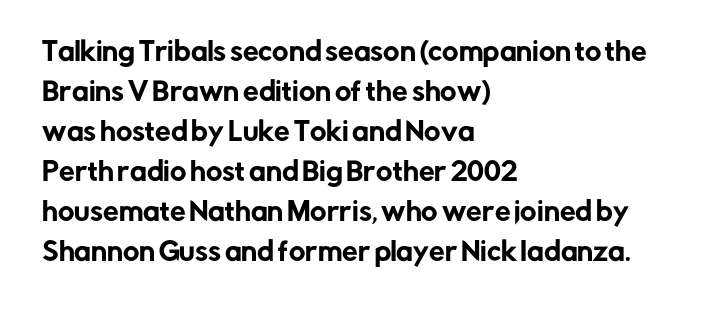
Q: Is the text italic (slanted)? A: No, it is upright.
Q: Is the text underlined? A: No.
Q: How is the paragraph aligned? A: Left-aligned.
Q: Is the spacing between letters normal or unusually wide? A: Normal.
Q: Is the spacing between lines tight, normal or loose? A: Normal.
